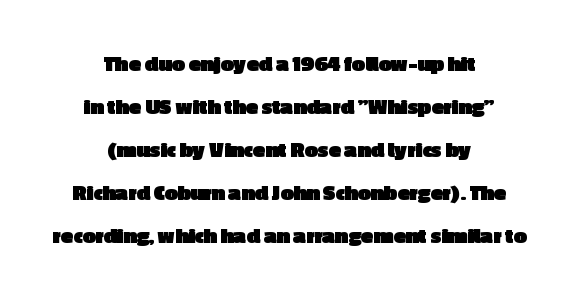
{"italic": "no", "bold": "yes", "underline": "no", "align": "center", "line_spacing_ratio": 1.87, "letter_spacing": "normal", "letter_spacing_em": 0.0, "glyph_px": 23}
